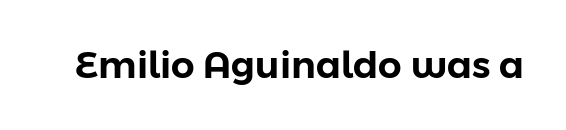
Spacing between characters is what you'd get straight out of the box. Just letters on the line, the space beneath them empty. This rendering employs a face without finishing strokes, i.e., a sans-serif. Each letter keeps its own natural width here, so spacing adapts to shape. Quick note: not italic, upright.
